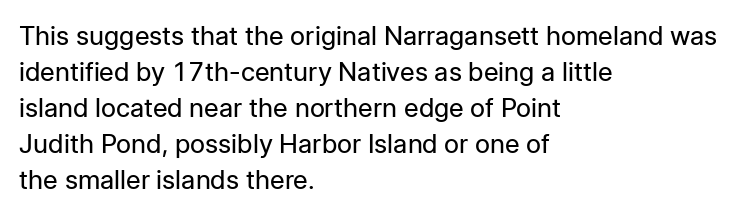
{"italic": "no", "bold": "no", "underline": "no", "align": "left", "line_spacing": "normal", "line_spacing_ratio": 1.38, "letter_spacing": "normal", "letter_spacing_em": 0.0, "glyph_px": 26}
